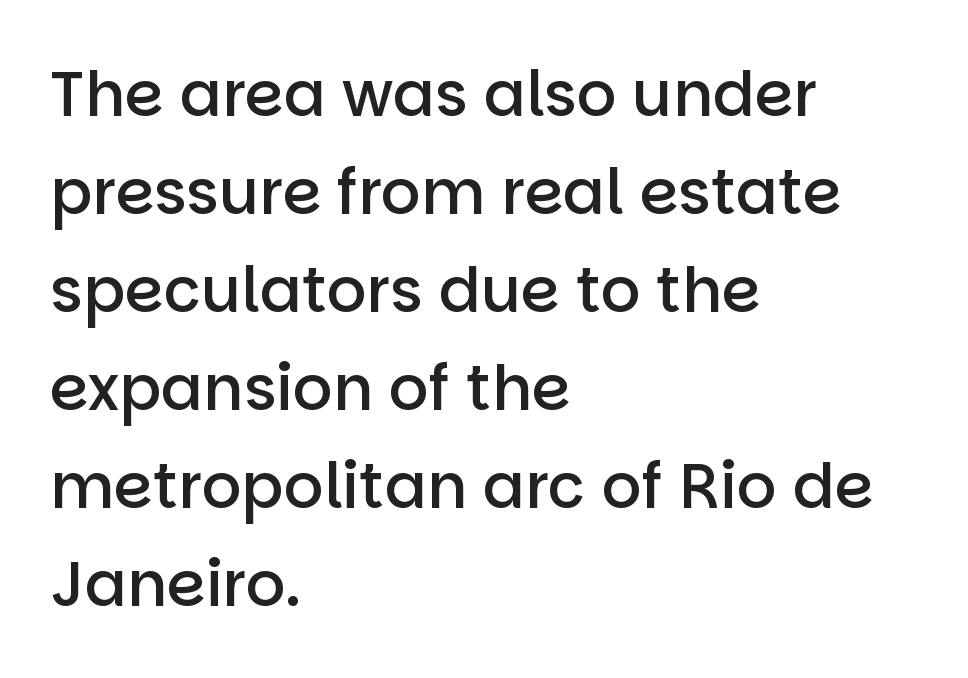
{"serif": "no", "italic": "no", "bold": "semi", "weight": "semibold", "width": "normal", "stroke_contrast": "low", "x_height": "large", "monospaced": "no", "underline": "no", "align": "left", "line_spacing": "normal", "line_spacing_ratio": 1.58, "letter_spacing": "normal", "letter_spacing_em": 0.0, "glyph_px": 62}
